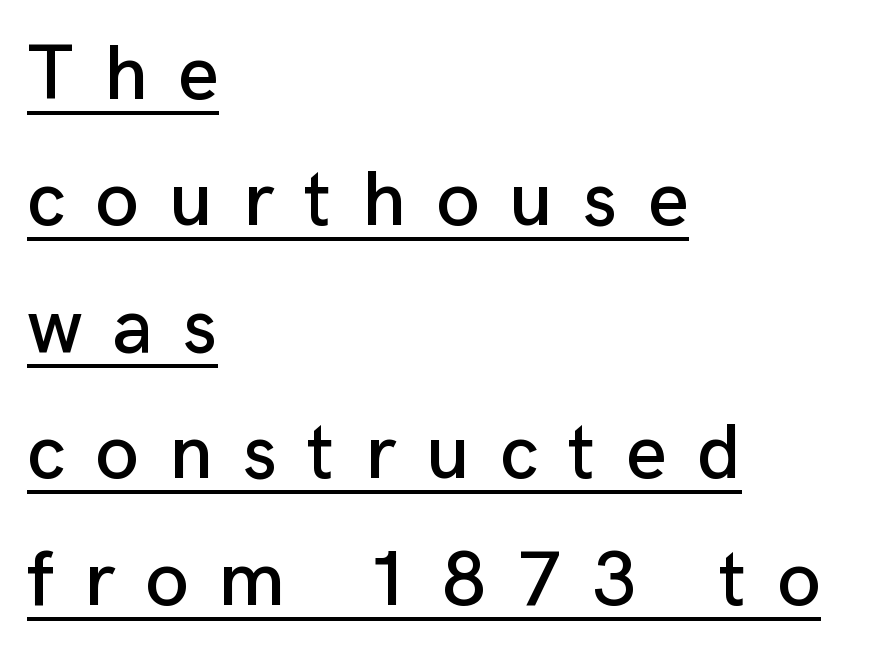
Q: Is the text italic (slanted)? A: No, it is upright.
Q: Is the typeface a serif or a sans-serif typeface? A: Sans-serif.
Q: Is the text underlined? A: Yes.
Q: How is the paragraph aligned? A: Left-aligned.
Q: Is the spacing between letters normal or unusually wide? A: Unusually wide.
Q: Is the spacing between lines tight, normal or loose? A: Normal.
Q: Width (condensed, normal, or wide)? A: Normal.
Q: Stroke contrast? A: Low.
Q: x-height? A: Medium.
Q: Monospaced? A: No.
